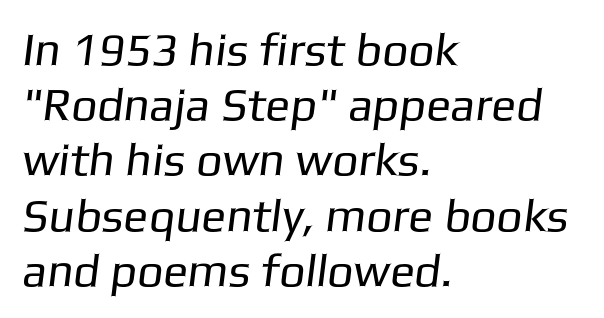
Q: Is the text bold? A: No.
Q: Is the typeface a serif or a sans-serif typeface? A: Sans-serif.
Q: Is the text underlined? A: No.
Q: How is the paragraph aligned? A: Left-aligned.
Q: Is the spacing between letters normal or unusually wide? A: Normal.
Q: Width (condensed, normal, or wide)? A: Normal.
Q: Stroke contrast? A: Low.
Q: x-height? A: Medium.
Q: Monospaced? A: No.
